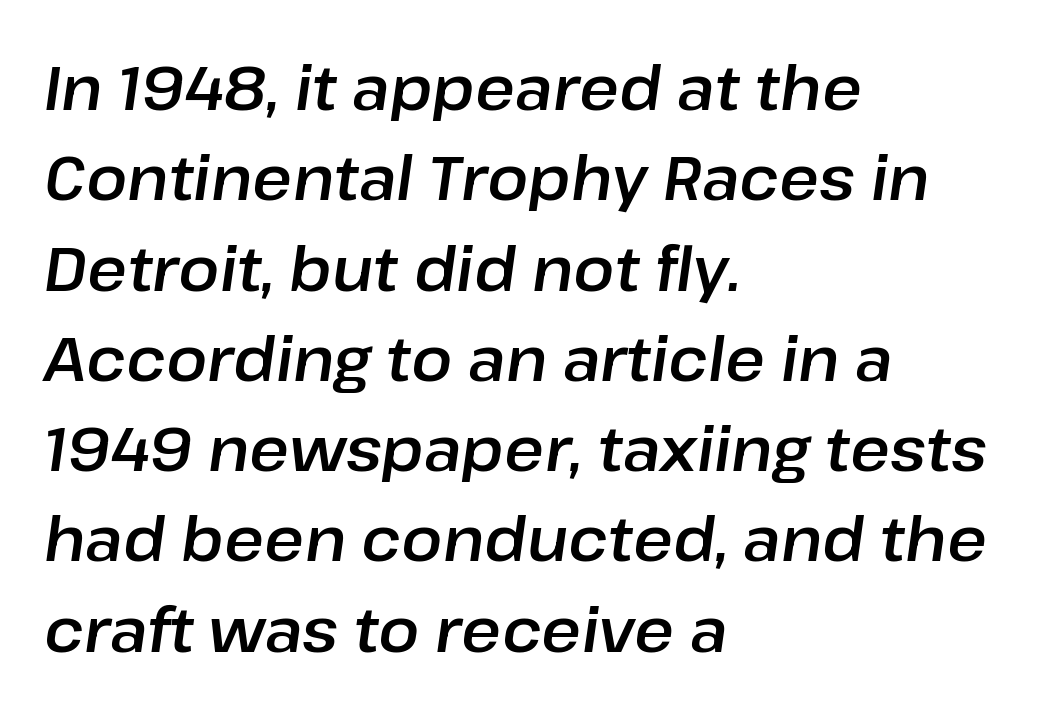
These lines are rendered in a variable-pitch font. Descenders are the only things crossing below the line. Quick note: interline space is typical. Visually the block forms a straight wall on the left and a jagged coastline on the right. Slanted lettering throughout. Inter-character spacing is left at the font's built-in metrics.
